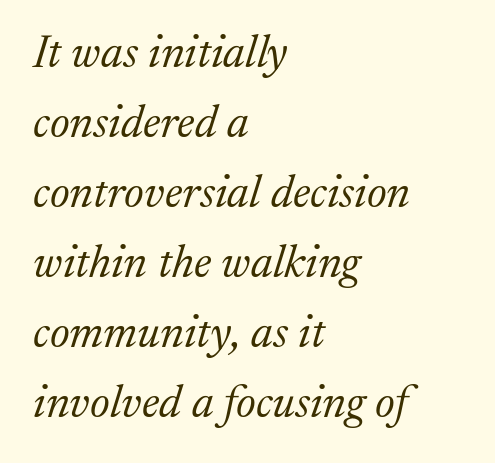
Typographically, this falls in the serif category. These lines were composed using italics. The letters look calm and open, with moderate or lighter stems. The passage is arranged the way most books set body copy — flush left. Underline: absent.
